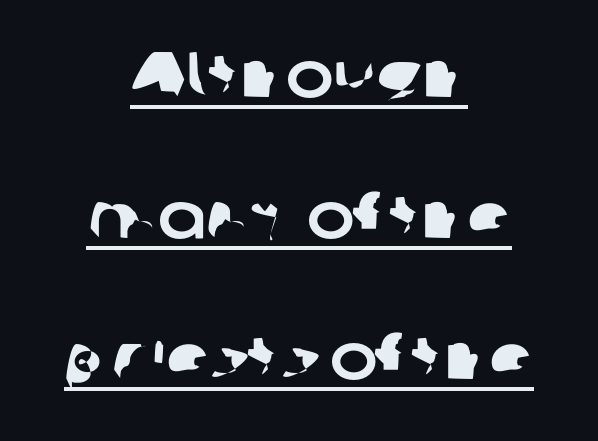
The image shows 64 px sans-serif type; set centered, loose line spacing (2.2x), normal letter spacing, underlined; low stroke contrast and a medium x-height.
